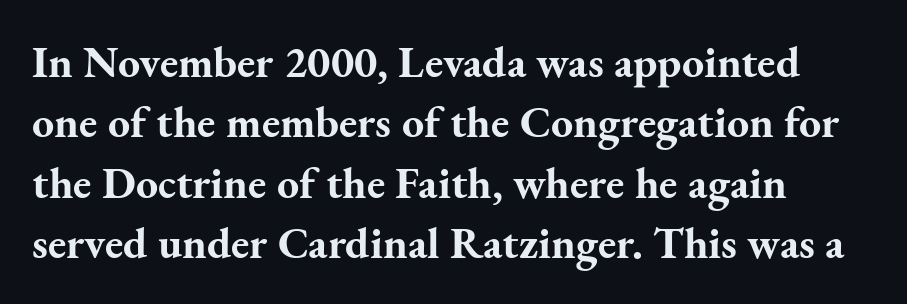
Q: Is the text bold? A: Yes.
Q: Is the text italic (slanted)? A: No, it is upright.
Q: Is the typeface a serif or a sans-serif typeface? A: Serif.
Q: Is the text underlined? A: No.
Q: How is the paragraph aligned? A: Left-aligned.
Q: Is the spacing between letters normal or unusually wide? A: Normal.
Q: Is the spacing between lines tight, normal or loose? A: Normal.
Q: Width (condensed, normal, or wide)? A: Normal.
Q: Stroke contrast? A: Medium.
Q: x-height? A: Small.
Q: Monospaced? A: No.
